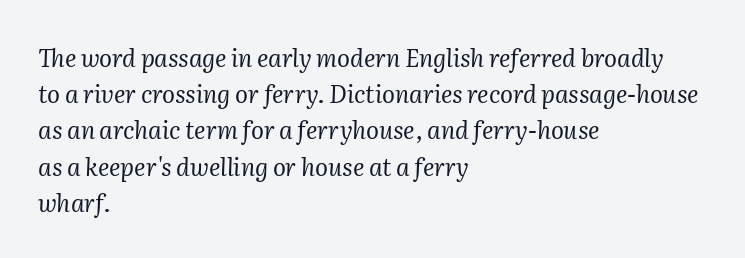
{"italic": "yes", "lean": "right", "slant_degrees": 2, "bold": "no", "underline": "no", "align": "left", "line_spacing": "normal", "line_spacing_ratio": 1.51, "letter_spacing": "normal", "letter_spacing_em": 0.0, "glyph_px": 24}
